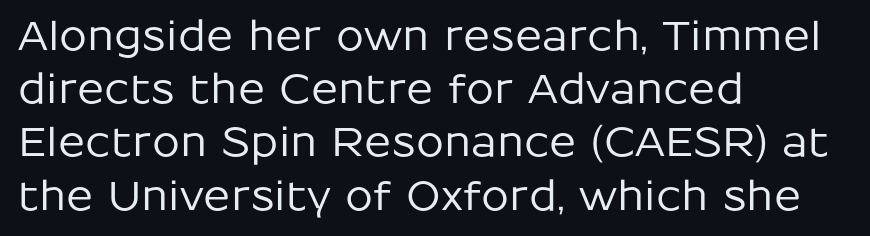
{"serif": "no", "italic": "no", "width": "normal", "stroke_contrast": "low", "x_height": "medium", "monospaced": "no", "underline": "no", "align": "left", "line_spacing": "normal", "line_spacing_ratio": 1.33, "letter_spacing": "normal", "letter_spacing_em": 0.0, "glyph_px": 40}
